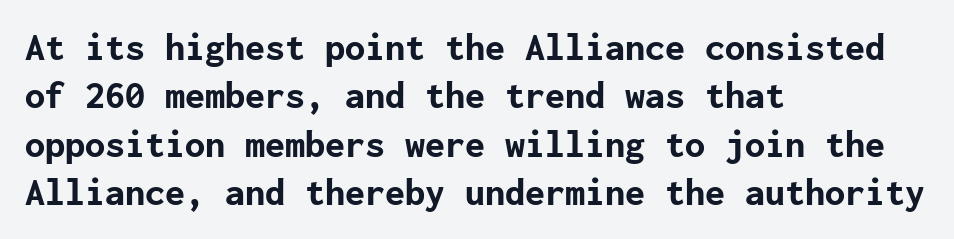
{"serif": "no", "italic": "no", "bold": "yes", "weight": "bold", "width": "normal", "stroke_contrast": "low", "x_height": "medium", "underline": "no", "align": "left", "line_spacing_ratio": 1.21, "letter_spacing": "normal", "letter_spacing_em": 0.0, "glyph_px": 40}
